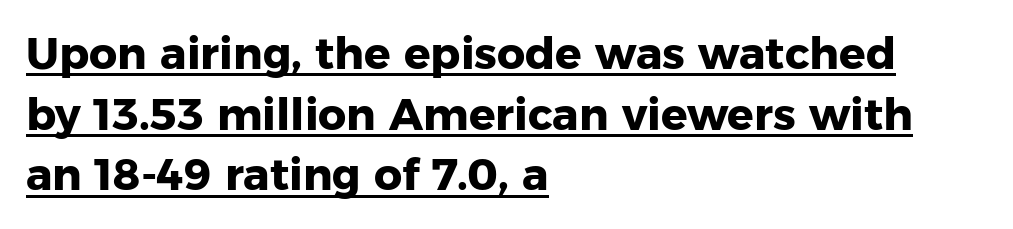
The image shows 44 px heavy sans-serif type, upright; set left-aligned, normal line spacing (1.38x), normal letter spacing, underlined; low stroke contrast and a medium x-height.
